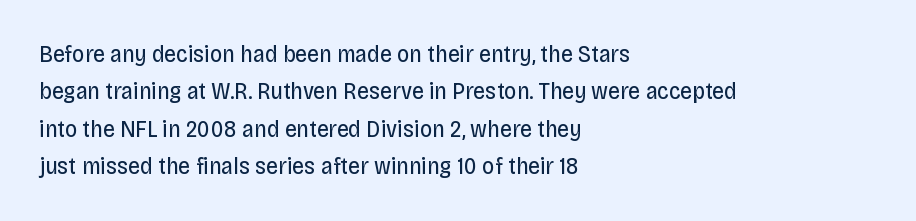
{"italic": "no", "bold": "no", "underline": "no", "align": "left", "line_spacing": "normal", "line_spacing_ratio": 1.56, "letter_spacing": "normal", "letter_spacing_em": 0.0, "glyph_px": 24}
